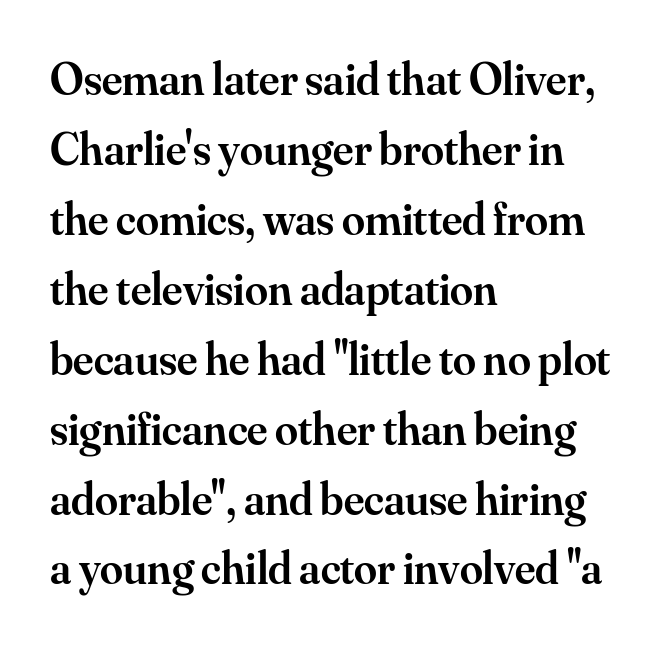
Do the characters align in a grid? No, the font is proportional. The face used here is rendered with its standard letterfit. Italic? Not at all — the glyphs are vertical. Underline: absent. Each line starts at the same left margin while the right side varies. The letters are semibold — heavier than regular but short of a full bold.
